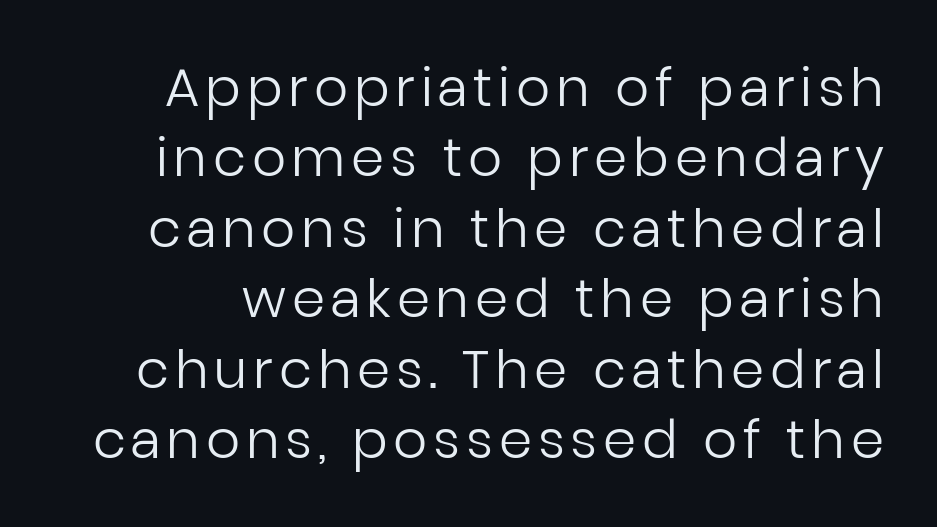
Q: Is the text bold? A: No.
Q: Is the text italic (slanted)? A: No, it is upright.
Q: Is the typeface a serif or a sans-serif typeface? A: Sans-serif.
Q: Is the text underlined? A: No.
Q: Is the spacing between lines tight, normal or loose? A: Normal.
Q: Width (condensed, normal, or wide)? A: Normal.
Q: Stroke contrast? A: Low.
Q: x-height? A: Medium.
Q: Monospaced? A: No.
